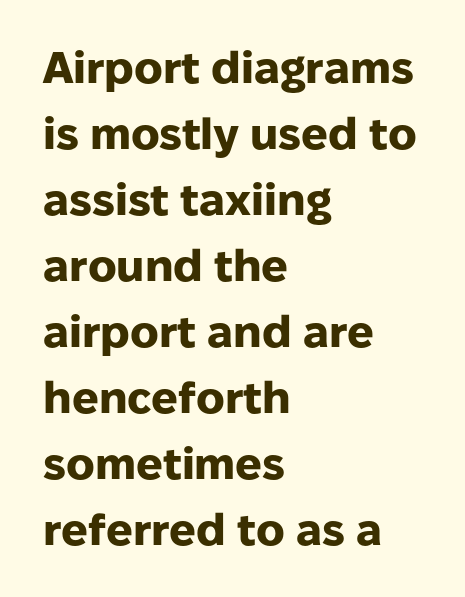
Each letter's strokes conclude bluntly, with no projecting serifs. Left-aligned paragraph, ragged on the right. Tall strokes in this sample are plumb rather than angled. The passage shown is typed in a proportional face where columns would drift. Each word holds together tightly as a unit, with standard inter-letter gaps. Clear beneath every line of the passage.
